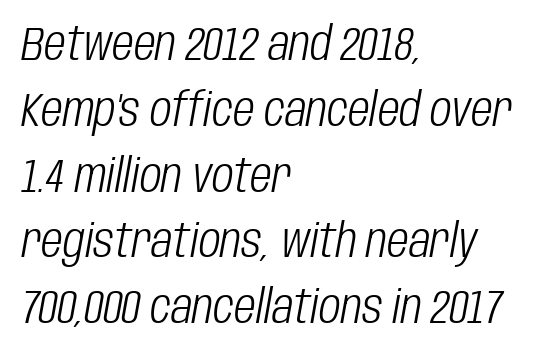
Q: Is the text bold? A: No.
Q: Is the text italic (slanted)? A: Yes, it leans right by about 10 degrees.
Q: Is the text underlined? A: No.
Q: How is the paragraph aligned? A: Left-aligned.
Q: Is the spacing between letters normal or unusually wide? A: Normal.
Q: Is the spacing between lines tight, normal or loose? A: Normal.
Q: Width (condensed, normal, or wide)? A: Condensed.
Q: Stroke contrast? A: Low.
Q: x-height? A: Large.
Q: Monospaced? A: No.
